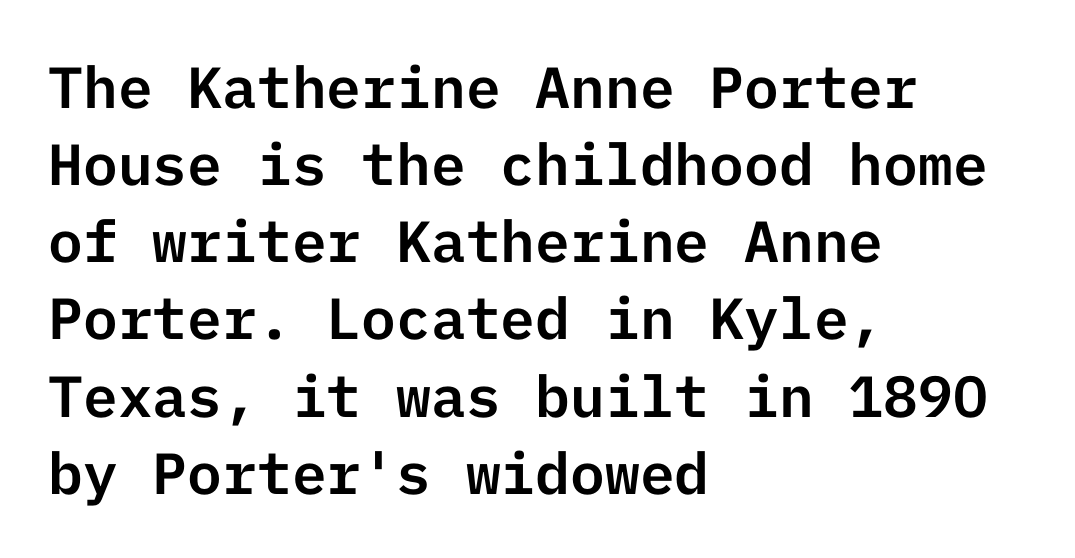
Q: Is the text italic (slanted)? A: No, it is upright.
Q: Is the typeface a serif or a sans-serif typeface? A: Sans-serif.
Q: Is the text underlined? A: No.
Q: How is the paragraph aligned? A: Left-aligned.
Q: Is the spacing between letters normal or unusually wide? A: Normal.
Q: Is the spacing between lines tight, normal or loose? A: Normal.
Q: Width (condensed, normal, or wide)? A: Normal.
Q: Stroke contrast? A: Low.
Q: x-height? A: Medium.
